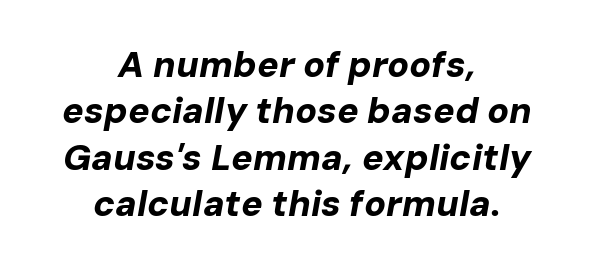
{"italic": "yes", "lean": "right", "slant_degrees": 10, "bold": "yes", "weight": "bold", "width": "normal", "stroke_contrast": "low", "x_height": "medium", "monospaced": "no", "underline": "no", "align": "center", "line_spacing": "normal", "line_spacing_ratio": 1.29, "letter_spacing": "normal", "letter_spacing_em": 0.0, "glyph_px": 36}
